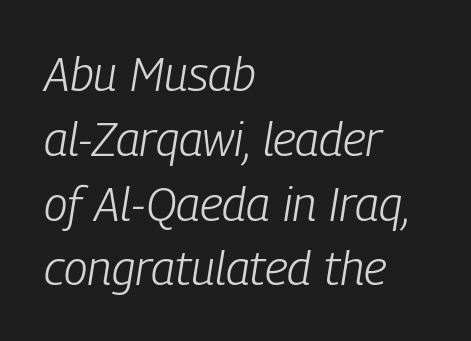
The image shows 48 px light, condensed type, italic (leaning right); set left-aligned, normal line spacing (1.35x), normal letter spacing, not underlined; low stroke contrast and a medium x-height.
